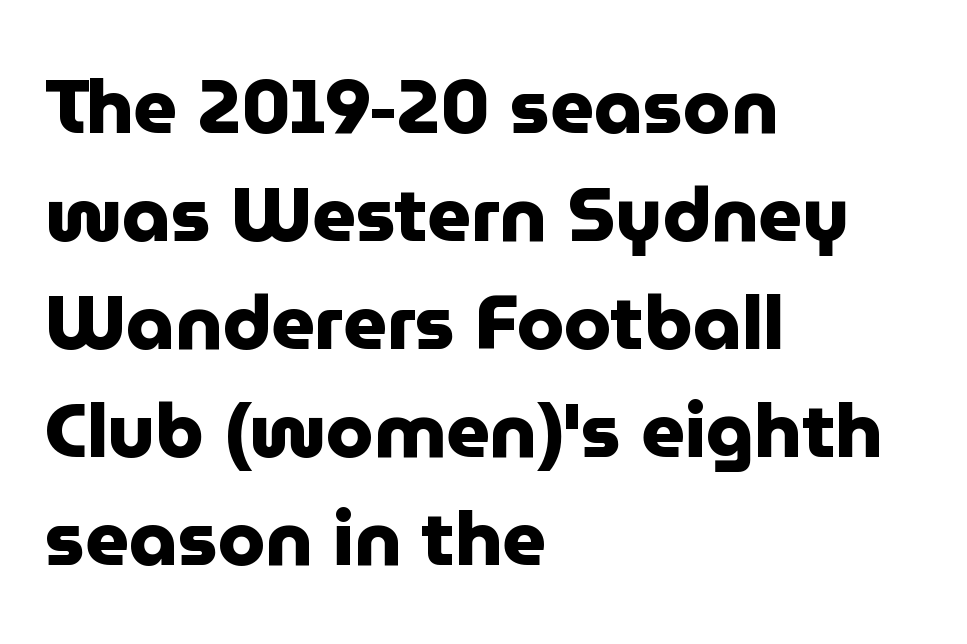
{"serif": "no", "italic": "no", "bold": "yes", "weight": "heavy", "width": "normal", "stroke_contrast": "low", "x_height": "medium", "monospaced": "no", "underline": "no", "align": "left", "line_spacing": "normal", "line_spacing_ratio": 1.42, "letter_spacing": "normal", "letter_spacing_em": 0.0, "glyph_px": 76}
